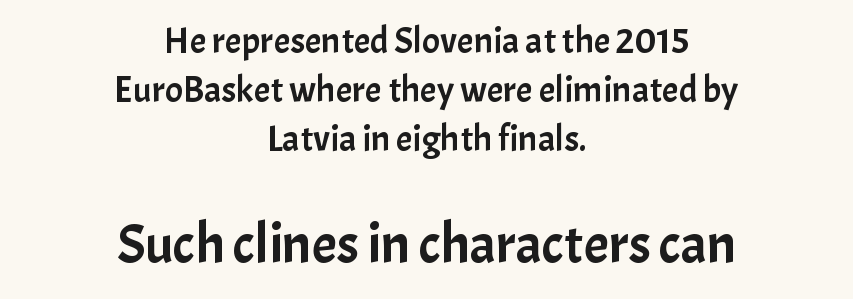
Q: Is the text italic (slanted)? A: No, it is upright.
Q: Is the typeface a serif or a sans-serif typeface? A: Sans-serif.
Q: Is the text underlined? A: No.
Q: How is the paragraph aligned? A: Centered.
Q: Is the spacing between letters normal or unusually wide? A: Normal.
Q: Is the spacing between lines tight, normal or loose? A: Normal.
Q: Which block of text is set in a larger size, the first (top) or the second (bottom)? A: The second (bottom) one.
Q: Width (condensed, normal, or wide)? A: Normal.
Q: Stroke contrast? A: Low.
Q: x-height? A: Medium.
Q: Monospaced? A: No.
